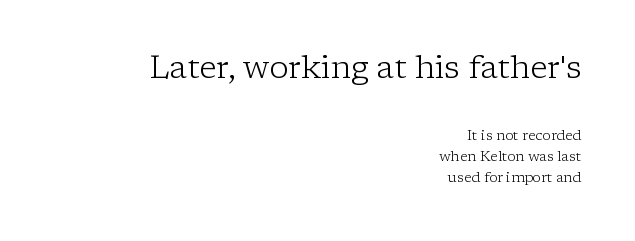
Q: Is the text bold? A: No.
Q: Is the text italic (slanted)? A: No, it is upright.
Q: Is the typeface a serif or a sans-serif typeface? A: Serif.
Q: Is the text underlined? A: No.
Q: How is the paragraph aligned? A: Right-aligned.
Q: Is the spacing between letters normal or unusually wide? A: Normal.
Q: Is the spacing between lines tight, normal or loose? A: Normal.
Q: Which block of text is set in a larger size, the first (top) or the second (bottom)? A: The first (top) one.
Q: Width (condensed, normal, or wide)? A: Normal.
Q: Stroke contrast? A: Low.
Q: x-height? A: Medium.
Q: Monospaced? A: No.
